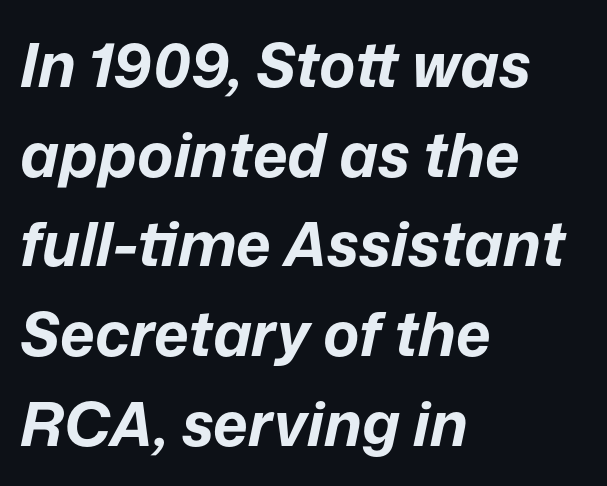
The setting favours the left margin, as ordinary paragraphs usually do. Yep, that's italic — everything's leaning. Chunky letters — that's bold for sure. Looks like regular typesetting: each glyph gets only the width it needs. Summary of vertical rhythm: regular, with standard interline spacing.
